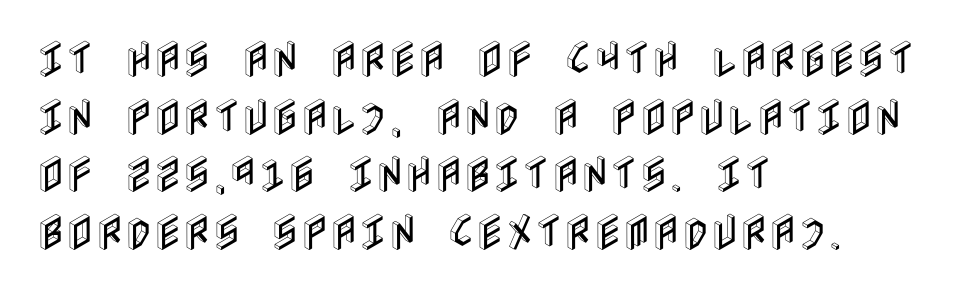
The letters stand upright; this is a roman face. Leading: standard. The zone under the glyphs is completely vacant. Where is the straight margin? On the left. What stands out about the letter spacing? Nothing — it is the standard amount.
